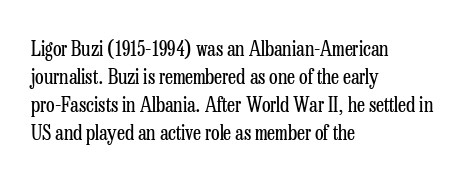
Q: Is the text bold? A: No.
Q: Is the text italic (slanted)? A: No, it is upright.
Q: Is the text underlined? A: No.
Q: How is the paragraph aligned? A: Left-aligned.
Q: Is the spacing between letters normal or unusually wide? A: Normal.
Q: Is the spacing between lines tight, normal or loose? A: Normal.
